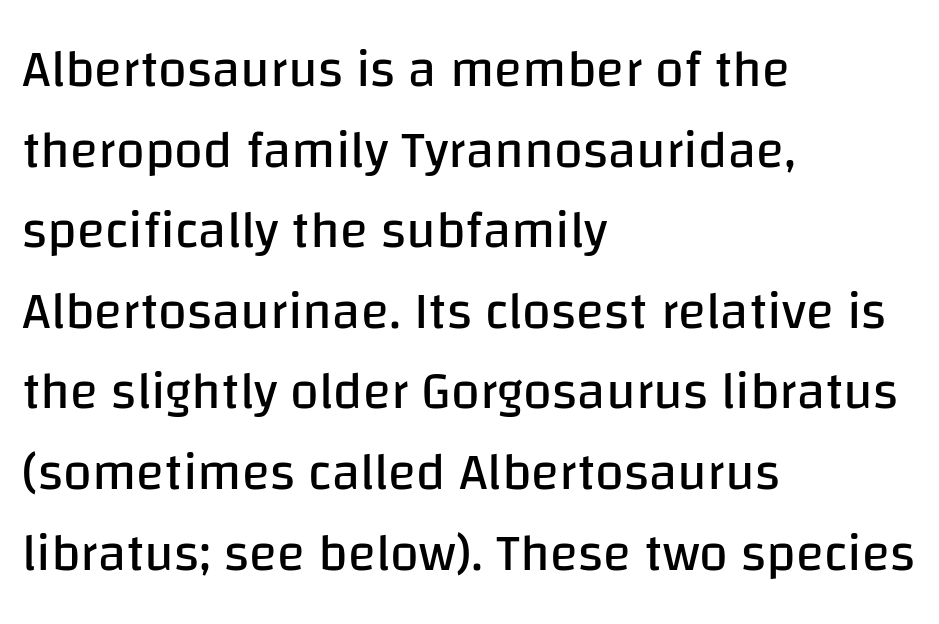
The image shows 52 px regular-weight sans-serif type, upright; set left-aligned, normal line spacing (1.55x), normal letter spacing, not underlined; low stroke contrast and a large x-height.
